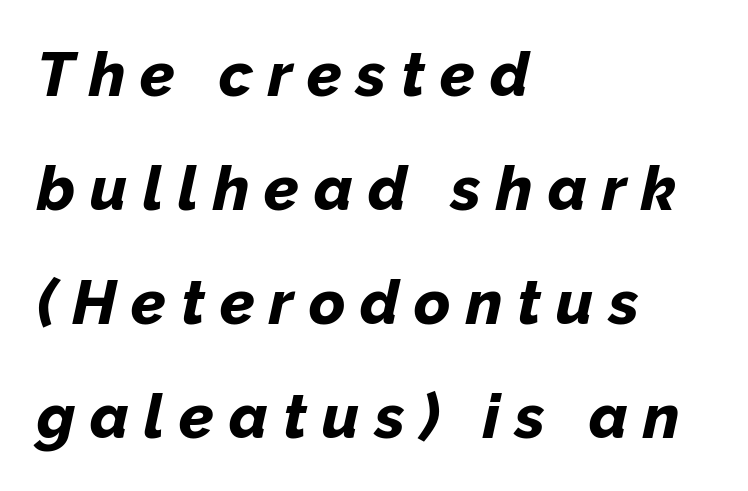
Q: Is the text bold? A: Yes.
Q: Is the text italic (slanted)? A: Yes, it leans right by about 12 degrees.
Q: Is the text underlined? A: No.
Q: How is the paragraph aligned? A: Left-aligned.
Q: Is the spacing between letters normal or unusually wide? A: Unusually wide.
Q: Width (condensed, normal, or wide)? A: Normal.
Q: Stroke contrast? A: Low.
Q: x-height? A: Medium.
Q: Monospaced? A: No.
